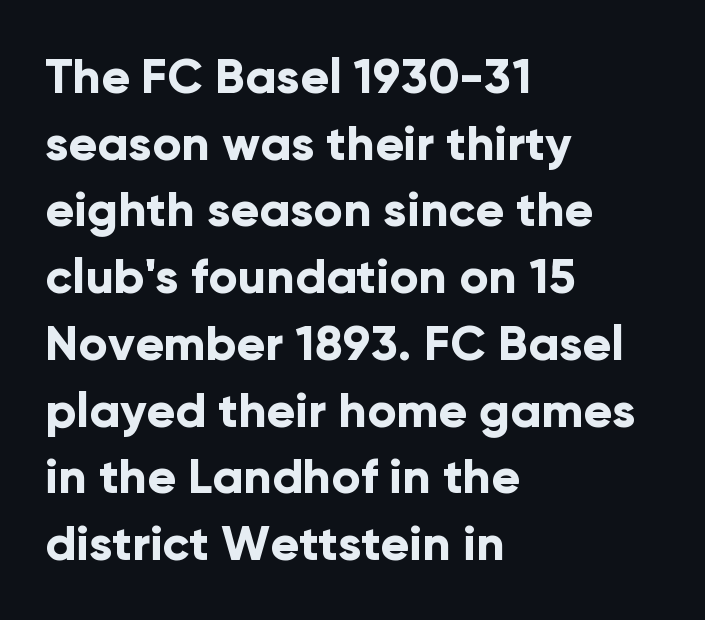
This sample has the flowing, uneven cadence of proportional lettering. Spacing between characters is what you'd get straight out of the box. The lines are quadded left. Designer's note — italics off, roman on. On the weight axis this lands at bold, roughly 700.
